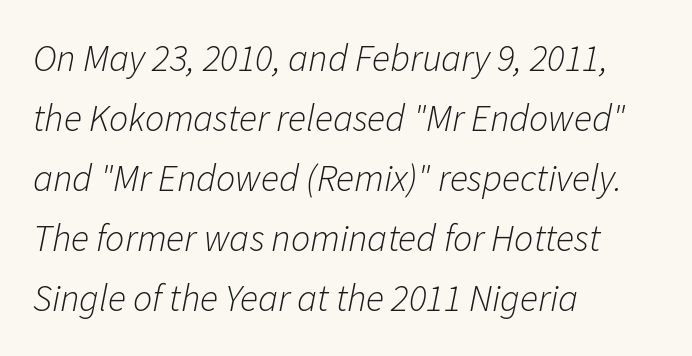
The image shows 38 px light type, italic (leaning right); set left-aligned, normal line spacing (1.58x), normal letter spacing, not underlined; low stroke contrast and a medium x-height.
